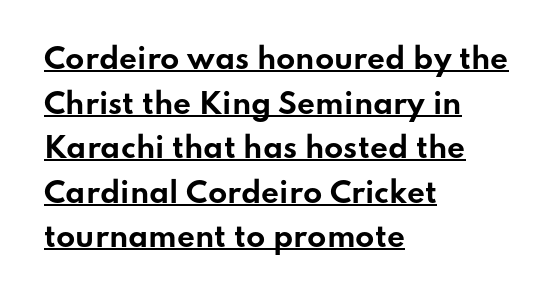
Q: Is the text bold? A: Yes.
Q: Is the text italic (slanted)? A: No, it is upright.
Q: Is the typeface a serif or a sans-serif typeface? A: Sans-serif.
Q: Is the text underlined? A: Yes.
Q: How is the paragraph aligned? A: Left-aligned.
Q: Is the spacing between letters normal or unusually wide? A: Normal.
Q: Is the spacing between lines tight, normal or loose? A: Normal.
Q: Width (condensed, normal, or wide)? A: Wide.
Q: Stroke contrast? A: Low.
Q: x-height? A: Small.
Q: Monospaced? A: No.
